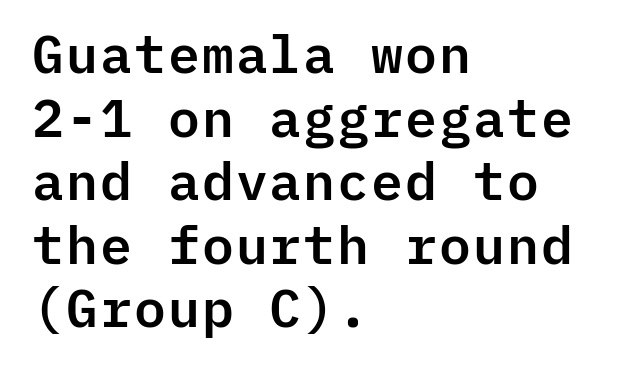
Q: Is the text italic (slanted)? A: No, it is upright.
Q: Is the typeface a serif or a sans-serif typeface? A: Sans-serif.
Q: Is the text underlined? A: No.
Q: How is the paragraph aligned? A: Left-aligned.
Q: Is the spacing between letters normal or unusually wide? A: Normal.
Q: Width (condensed, normal, or wide)? A: Normal.
Q: Stroke contrast? A: Low.
Q: x-height? A: Medium.
Q: Monospaced? A: Yes.
